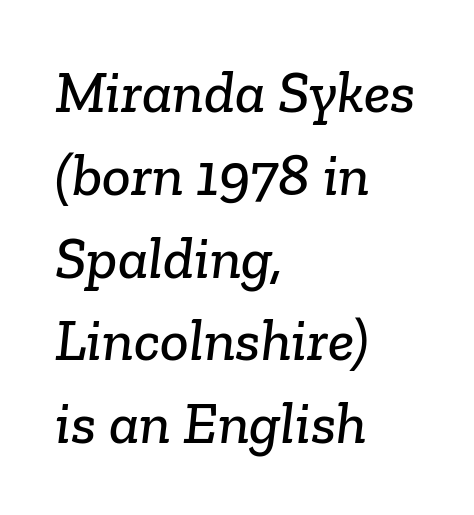
Q: Is the typeface a serif or a sans-serif typeface? A: Serif.
Q: Is the text underlined? A: No.
Q: How is the paragraph aligned? A: Left-aligned.
Q: Is the spacing between letters normal or unusually wide? A: Normal.
Q: Is the spacing between lines tight, normal or loose? A: Normal.
Q: Width (condensed, normal, or wide)? A: Normal.
Q: Stroke contrast? A: Low.
Q: x-height? A: Medium.
Q: Monospaced? A: No.
